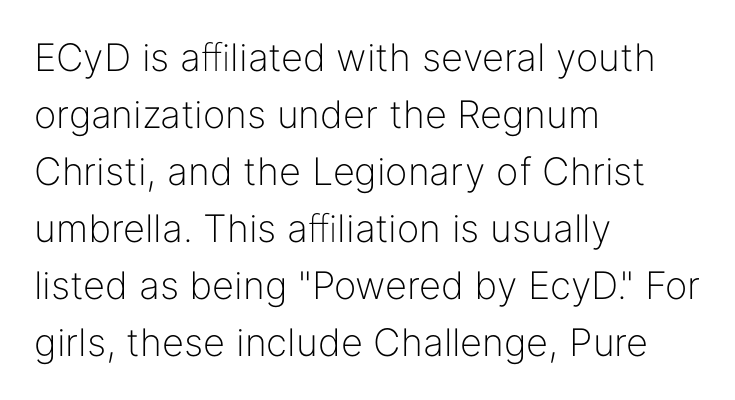
The image shows 38 px light sans-serif type, upright; set left-aligned, normal line spacing (1.5x), normal letter spacing, not underlined; low stroke contrast and a medium x-height.
